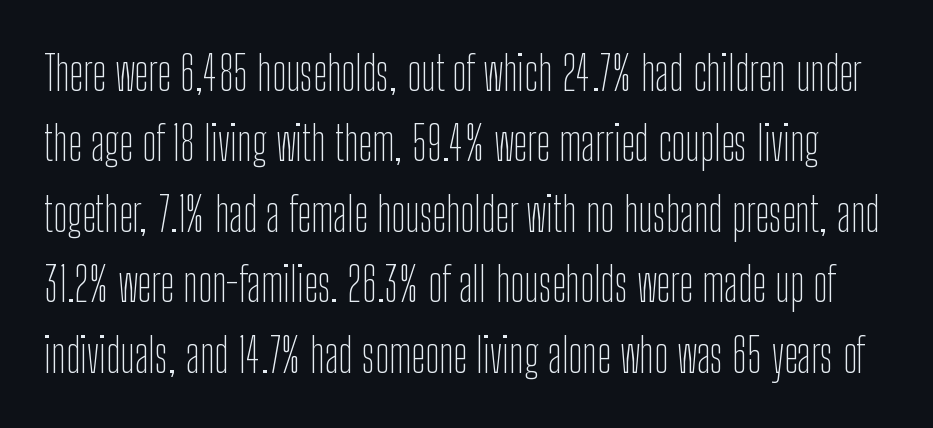
The image shows 47 px thin, condensed sans-serif type, upright; set normal line spacing (1.5x), normal letter spacing, not underlined; low stroke contrast and a medium x-height.
